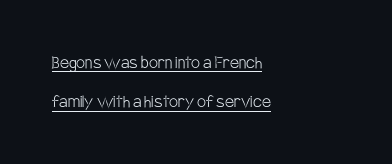
Q: Is the text bold? A: No.
Q: Is the text italic (slanted)? A: No, it is upright.
Q: Is the text underlined? A: Yes.
Q: How is the paragraph aligned? A: Left-aligned.
Q: Is the spacing between letters normal or unusually wide? A: Normal.
Q: Is the spacing between lines tight, normal or loose? A: Loose.
